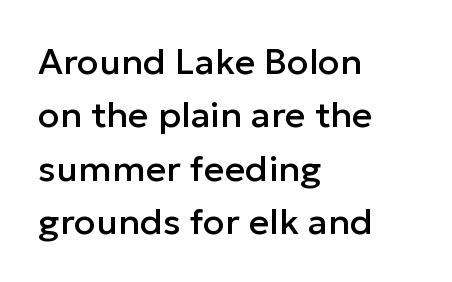
The image shows 36 px sans-serif type, upright; set left-aligned, normal line spacing (1.48x), normal letter spacing, not underlined; low stroke contrast and a medium x-height.
